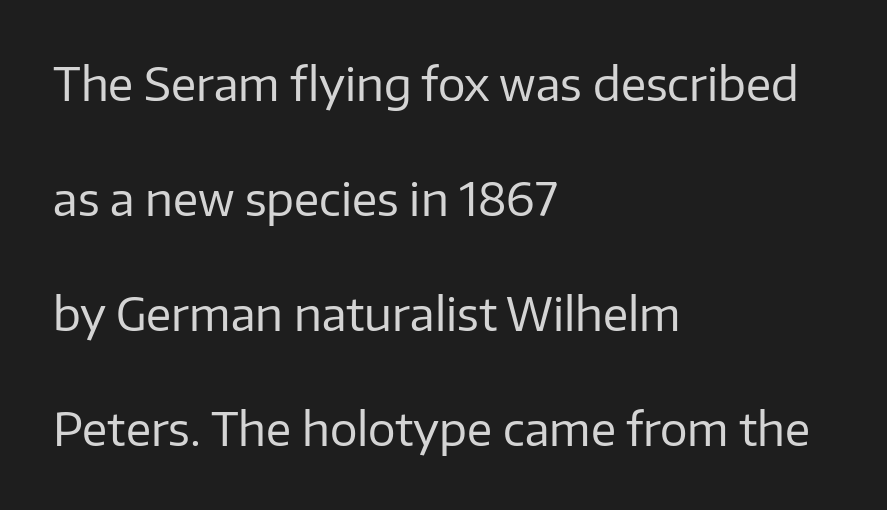
Upright lettering throughout. How would I describe the line gaps? Wide and relaxed. Honestly, the letter spacing is just normal — you wouldn't notice it. Alignment: flush left. The zone under the glyphs is completely vacant. The typeface has the unassuming heft of standard copy or less.
